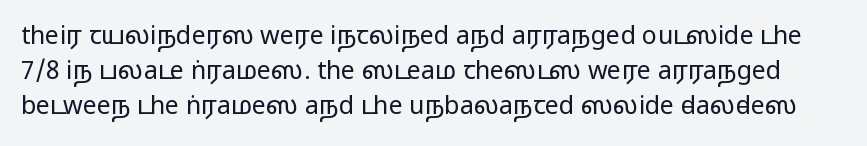
A roman cut, with each character standing at attention. The letterforms sit shoulder to shoulder at normal distance. Compared with typical paragraphs, the rows here are spaced about the same. Anything drawn beneath the words? Only blank space.
